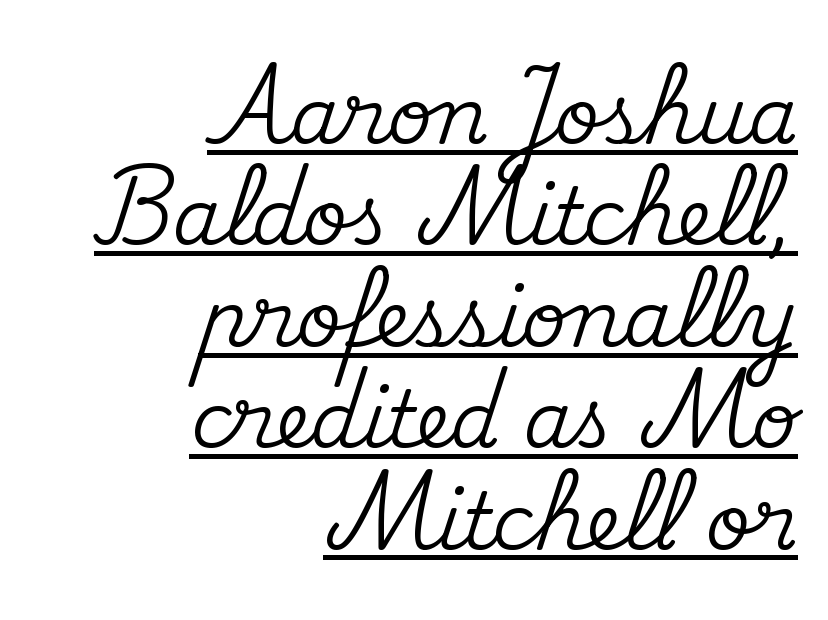
The image shows 78 px serif type; set right-aligned, normal line spacing (1.3x), normal letter spacing, underlined; medium stroke contrast and a small x-height.
